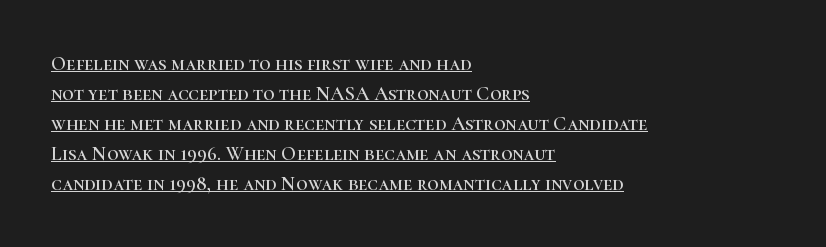
The lettering holds an erect, upright posture throughout. Layout note: lines flush left. Has an underline been added? It has. A normal amount of white space separates one row of letters from the next.
